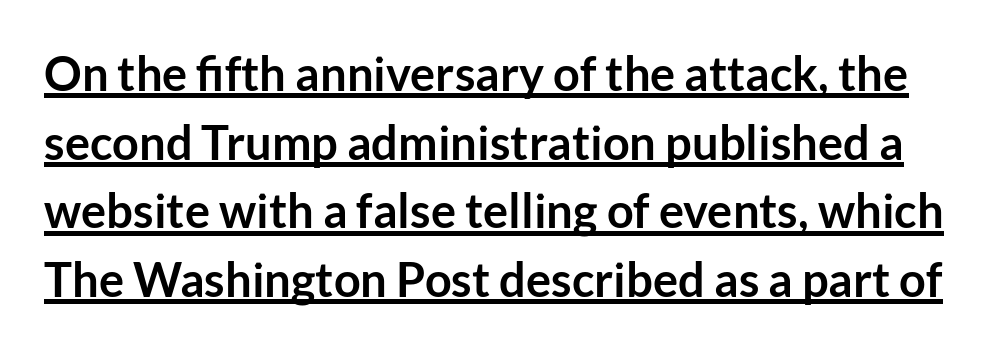
The image shows 47 px semibold sans-serif type, upright; set normal line spacing (1.46x), normal letter spacing, underlined; low stroke contrast and a medium x-height.
